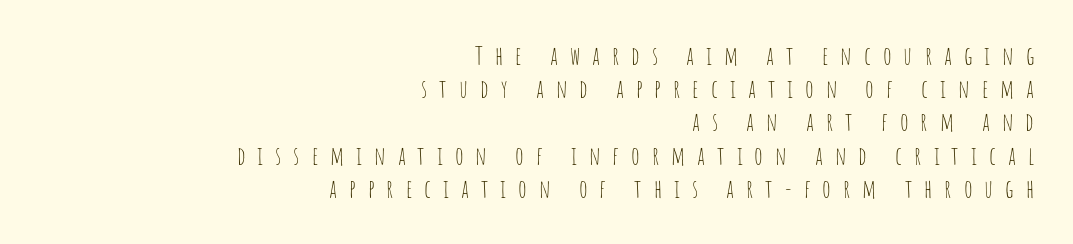
{"italic": "no", "bold": "no", "underline": "no", "align": "right", "line_spacing": "normal", "line_spacing_ratio": 1.33, "letter_spacing": "wide", "letter_spacing_em": 0.48, "glyph_px": 25}
